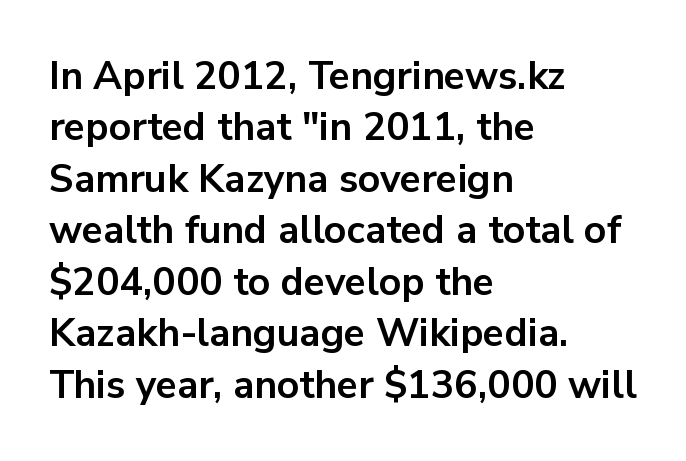
Notice how the stems are strictly vertical — no italics here. The letterforms sit shoulder to shoulder at normal distance. Letters rest on an invisible, unmarked baseline. The passage shown is emphatically bold. Each letter keeps its own natural width here, so spacing adapts to shape. Are there feet on the stems? There aren't — it's a sans.
